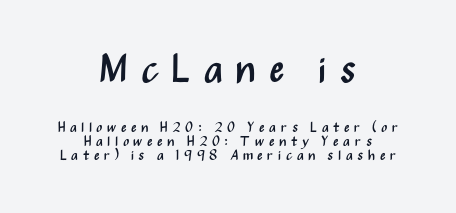
Is this a sans? Yes — the strokes have no serifs. Every character sits straight up, as roman type does. Only glyphs here, with clear space below each row. Closely set lines give the paragraph a compact silhouette.
